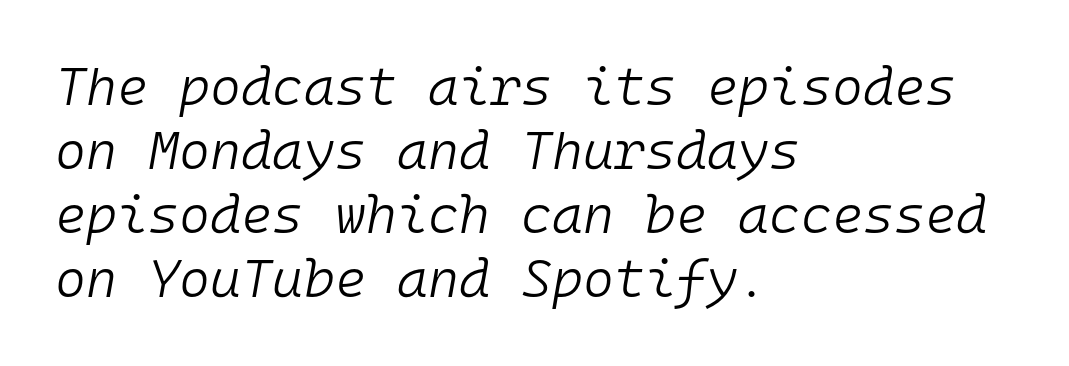
Q: Is the text bold? A: No.
Q: Is the text italic (slanted)? A: Yes, it leans right by about 10 degrees.
Q: Is the text underlined? A: No.
Q: How is the paragraph aligned? A: Left-aligned.
Q: Is the spacing between letters normal or unusually wide? A: Normal.
Q: Width (condensed, normal, or wide)? A: Normal.
Q: Stroke contrast? A: Low.
Q: x-height? A: Medium.
Q: Monospaced? A: Yes.
